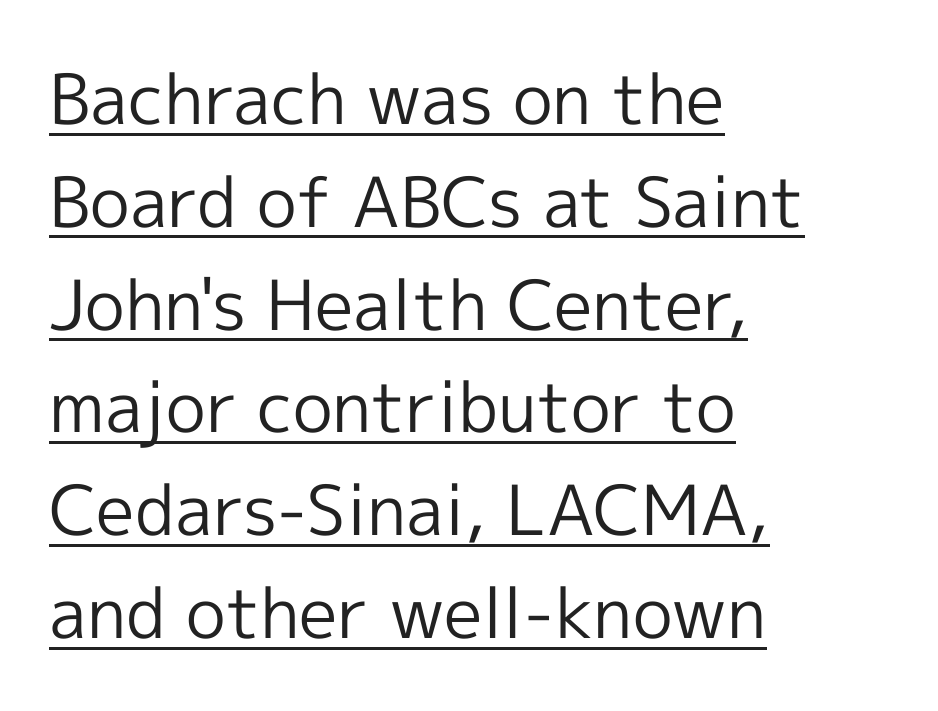
The image shows 69 px regular-weight sans-serif type, upright; set left-aligned, normal line spacing (1.49x), normal letter spacing, underlined; a medium x-height.
